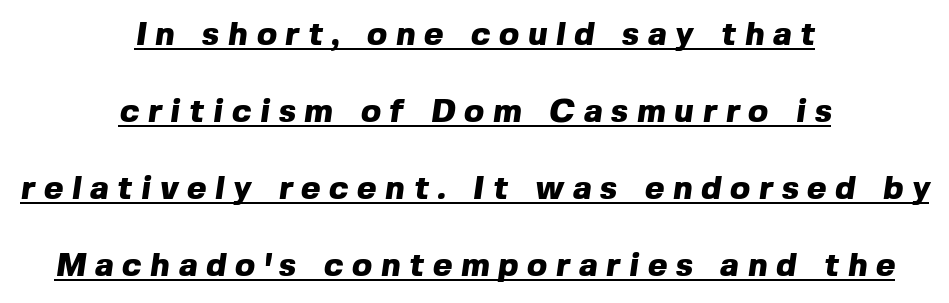
Q: Is the text bold? A: Yes.
Q: Is the typeface a serif or a sans-serif typeface? A: Sans-serif.
Q: Is the text underlined? A: Yes.
Q: How is the paragraph aligned? A: Centered.
Q: Is the spacing between letters normal or unusually wide? A: Unusually wide.
Q: Is the spacing between lines tight, normal or loose? A: Loose.
Q: Width (condensed, normal, or wide)? A: Normal.
Q: x-height? A: Medium.
Q: Monospaced? A: No.
